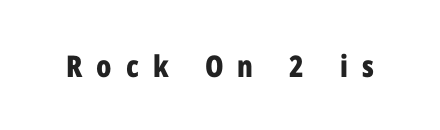
The passage shown has open, widely tracked lettering throughout. The passage shown is typed in a proportional face where columns would drift. The letters carry no serifs — their stems end cleanly without finishing strokes. The letters stand straight up with perfectly vertical stems.
